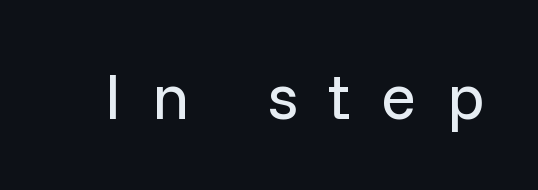
{"serif": "no", "italic": "no", "bold": "no", "weight": "regular", "width": "normal", "stroke_contrast": "low", "x_height": "medium", "monospaced": "no", "underline": "no", "letter_spacing": "wide", "letter_spacing_em": 0.47, "glyph_px": 65}
